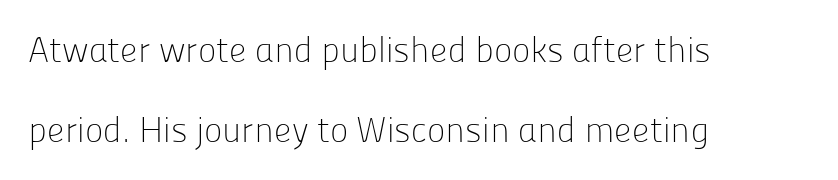
Proportional: the letters do not fall into vertical columns. Spacing between characters is what you'd get straight out of the box. Nothing sits at the stroke ends, so this counts as sans-serif. The passage is arranged the way most books set body copy — flush left. This rendering features lettering with no underline. Regarding leading, the lines here are spaced well apart.
